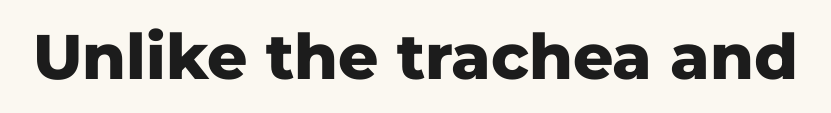
The image shows 63 px heavy sans-serif type, upright; set normal letter spacing, not underlined; low stroke contrast and a medium x-height.
